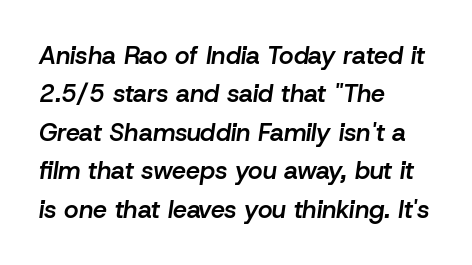
Q: Is the text bold? A: Semi-bold.
Q: Is the text italic (slanted)? A: Yes, it leans right by about 8 degrees.
Q: Is the text underlined? A: No.
Q: How is the paragraph aligned? A: Left-aligned.
Q: Is the spacing between letters normal or unusually wide? A: Normal.
Q: Is the spacing between lines tight, normal or loose? A: Normal.
